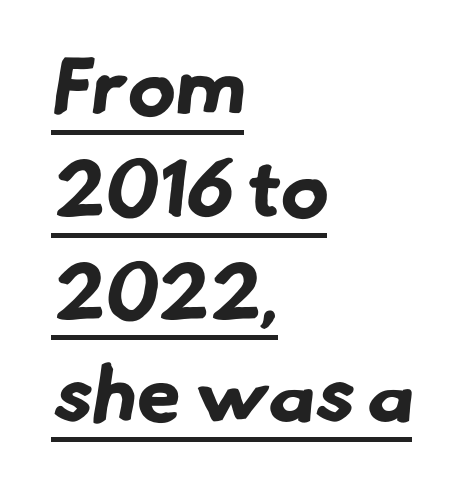
The image shows 80 px bold sans-serif type; set left-aligned, normal line spacing (1.28x), normal letter spacing, underlined; low stroke contrast and a small x-height.
